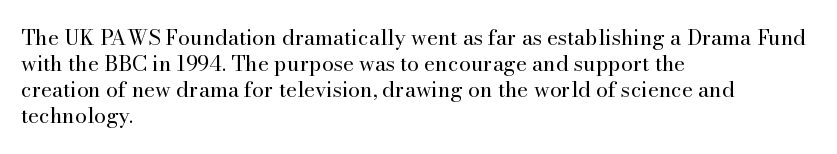
The image shows 21 px text type, upright; set left-aligned, line spacing 1.24x, normal letter spacing, not underlined.
